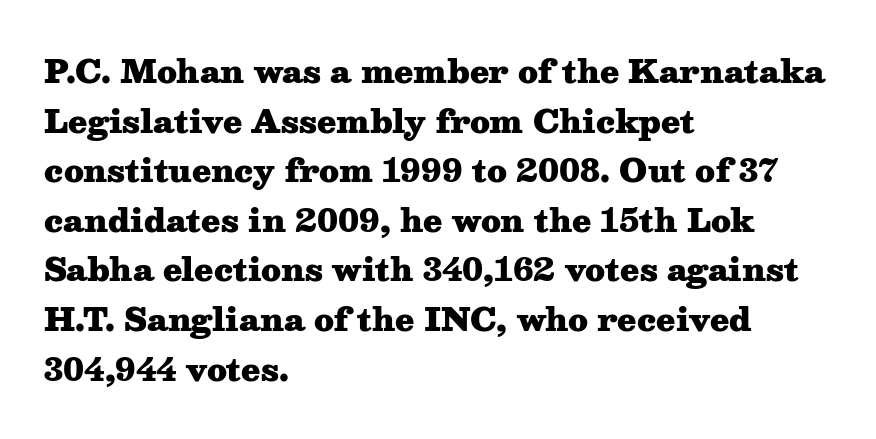
The image shows 31 px heavy, wide serif type, upright; set left-aligned, normal line spacing (1.6x), normal letter spacing, not underlined; medium stroke contrast and a medium x-height.
